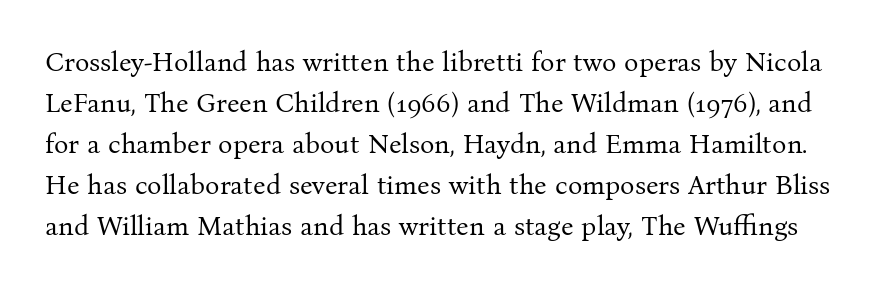
When letters stand straight like this, we call the style roman or upright. The characters are drawn with everyday or finer stroke widths. Notice how descenders clear the ascenders below comfortably — that's standard leading. Caption: standard tracking, unaltered. The area under the type is left untouched.
